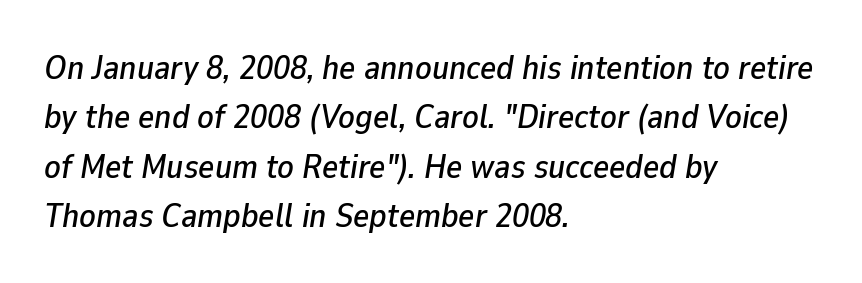
These lines are rendered in a variable-pitch font. Quick note: interline space is typical. Does the copy run flush right? No — it runs flush left. A typesetter would call this zero additional tracking. The glyphs are unaccompanied by any horizontal stroke below them.
